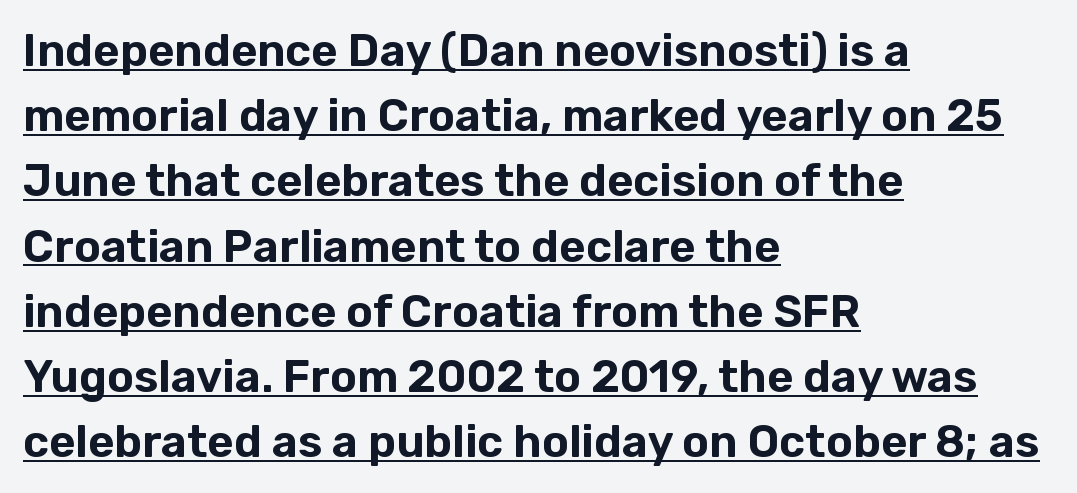
The rows are spaced the way most documents space them. Spacing verdict: proportional, widths tailored to each character. Ascenders rise straight up at ninety degrees. Compared with a centered layout, this one pins lines to the left instead. In designer terms, the underline attribute is active on this setting. What stands out about the letter spacing? Nothing — it is the standard amount.
